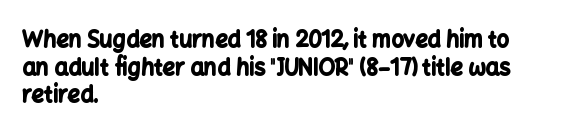
Q: Is the text bold? A: Yes.
Q: Is the text italic (slanted)? A: No, it is upright.
Q: Is the text underlined? A: No.
Q: How is the paragraph aligned? A: Left-aligned.
Q: Is the spacing between letters normal or unusually wide? A: Normal.
Q: Is the spacing between lines tight, normal or loose? A: Normal.
